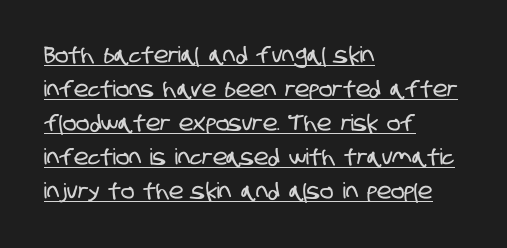
Is there much room between lines? A standard amount, neither cramped nor airy. Has an underline been added? It has. Teacher's note: observe the even left margin — that is flush-left alignment. The letters sit at their default tracking, neither squeezed nor spread.
